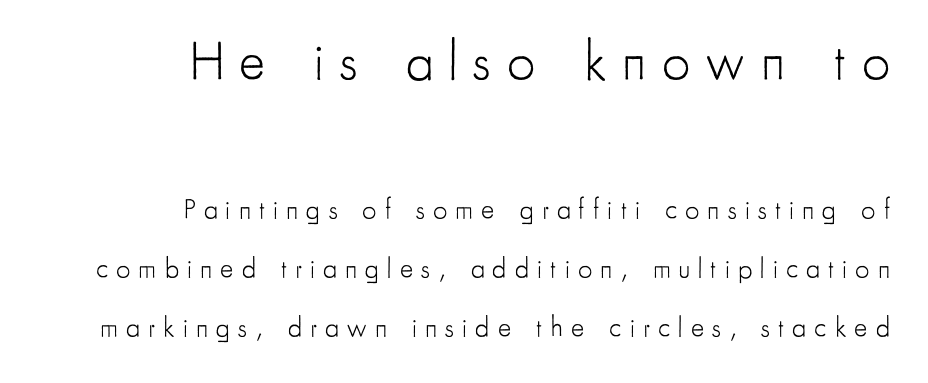
The image shows 55 px light, condensed sans-serif type, upright; set right-aligned, loose line spacing (2.11x), unusually wide letter spacing (+0.29 em), not underlined; the first (top) block is 1.96x larger; low stroke contrast and a small x-height.
